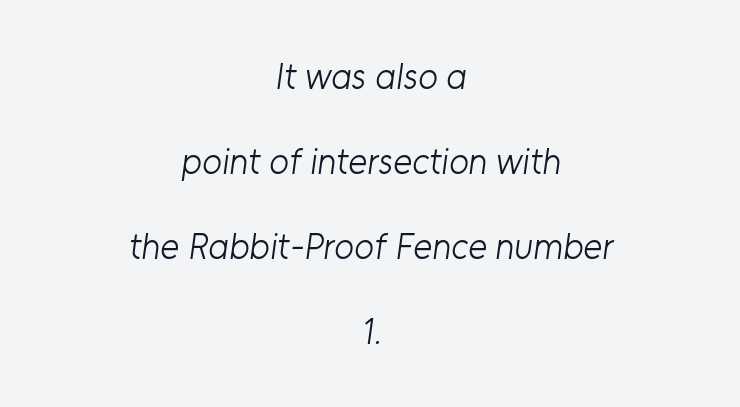
The image shows 36 px light sans-serif type; set centered, loose line spacing (2.36x), normal letter spacing, not underlined; low stroke contrast and a medium x-height.
